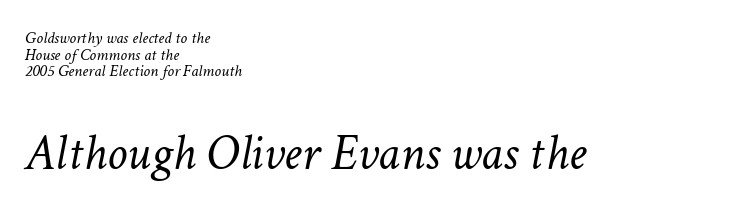
Words appear dense and cohesive because spacing is normal. The paragraph has a hard left edge and a soft right edge. Whoever set this made the second block the dominant, larger element. The specimen omits any rule beneath the text block's lines. Here the designer chose a conventional face with non-uniform glyph widths. Quick note: interline space is minimal.
